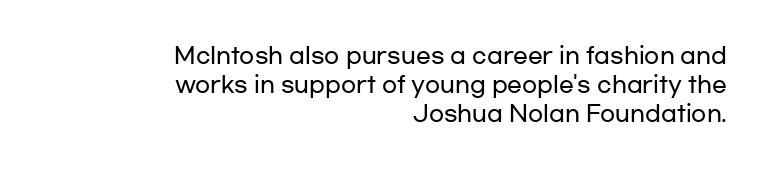
The words here are not underlined. Observe the ordinary spacing: letters are neighbours, not strangers. Short and long lines alike share a common ending point at right. You can tell it's not italic because the verticals are truly vertical. Interline gaps are of average width in this sample.
